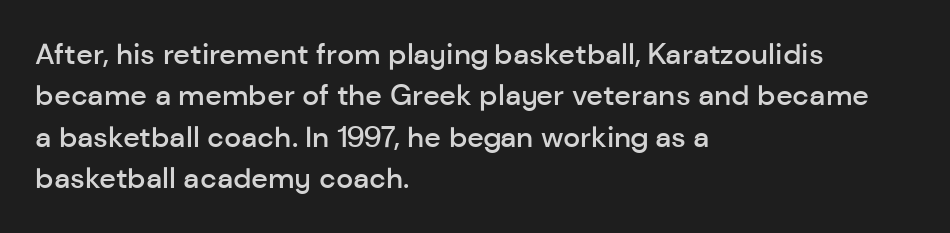
Note the varied advance widths — an 'i' is clearly narrower than an 'm'. The strokes are fattened partway — semibold, not bold. Nothing unusual about the tracking: characters are spaced as the font intends. The glyphs are unaccompanied by any horizontal stroke below them. The letters stand straight up with perfectly vertical stems. Observe the absence of serifs on each vertical stroke in this sample.
